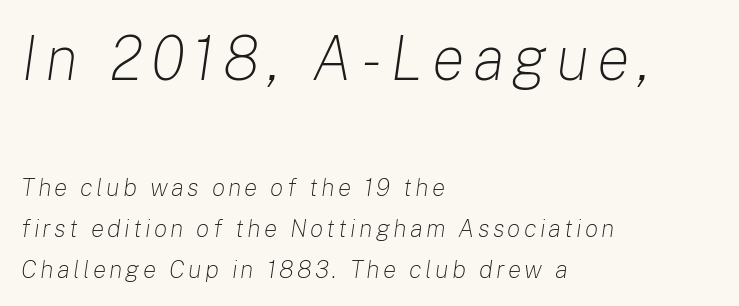
The image shows 62 px light type, italic (leaning right); set left-aligned, normal line spacing (1.64x), not underlined; the first (top) block is 2.48x larger; low stroke contrast and a medium x-height.
